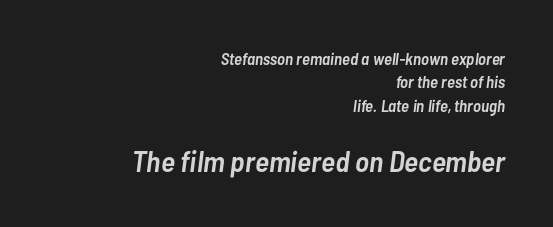
Compared with ordinary roman type, these characters are visibly tilted. The setting favours the right margin, as signatures and pull-quotes sometimes do. Looks like regular typesetting: each glyph gets only the width it needs. Spacing between characters is what you'd get straight out of the box. These words are printed semibold, heavier than regular yet not bold. The space directly below the letters is spotless.
